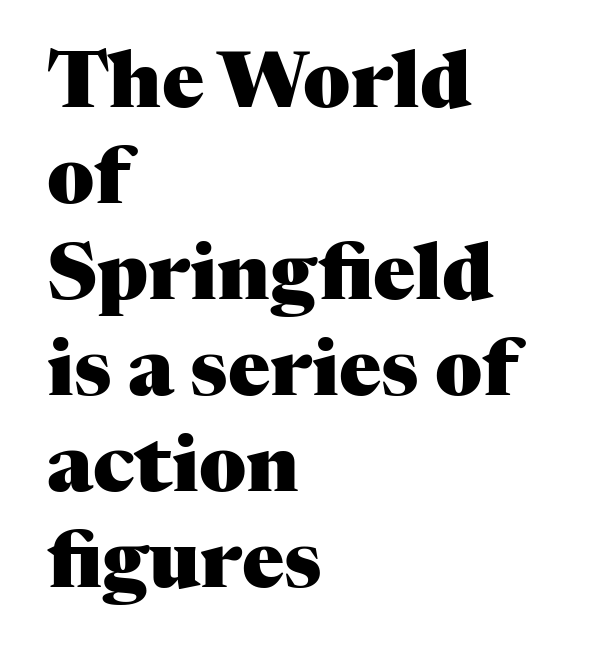
Alignment: flush left. Do the characters align in a grid? No, the font is proportional. The specimen reads as upright at a glance. The space directly below the letters is spotless.
